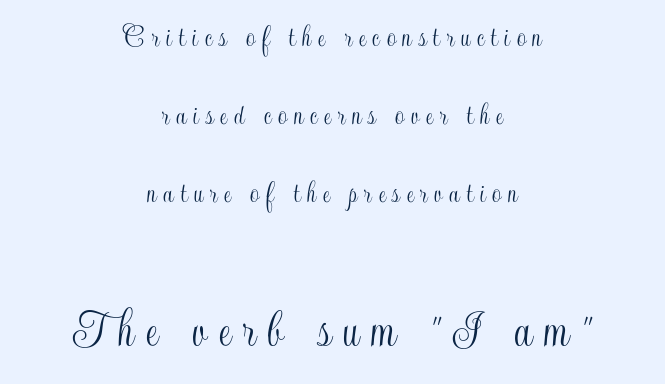
{"width": "condensed", "x_height": "small", "monospaced": "no", "underline": "no", "align": "center", "line_spacing": "loose", "line_spacing_ratio": 2.43, "letter_spacing": "wide", "letter_spacing_em": 0.21, "larger_block": "second", "size_ratio": 1.75, "glyph_px": 56}
